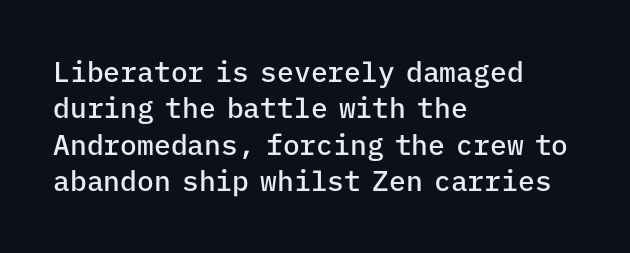
Q: Is the text bold? A: Semi-bold.
Q: Is the text italic (slanted)? A: No, it is upright.
Q: Is the typeface a serif or a sans-serif typeface? A: Sans-serif.
Q: Is the text underlined? A: No.
Q: How is the paragraph aligned? A: Left-aligned.
Q: Is the spacing between letters normal or unusually wide? A: Normal.
Q: Is the spacing between lines tight, normal or loose? A: Normal.
Q: Width (condensed, normal, or wide)? A: Normal.
Q: Stroke contrast? A: Low.
Q: x-height? A: Medium.
Q: Monospaced? A: Yes.
